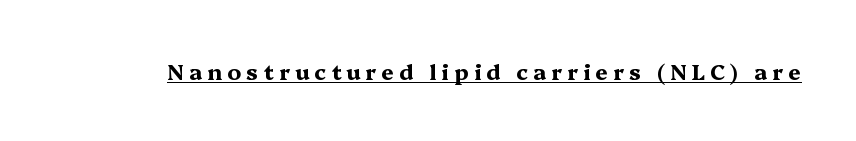
The image shows 22 px bold type, upright; set unusually wide letter spacing (+0.23 em), underlined.
